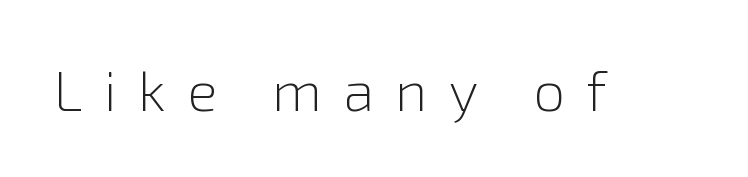
{"serif": "no", "italic": "no", "bold": "no", "weight": "light", "width": "normal", "stroke_contrast": "low", "x_height": "medium", "monospaced": "no", "underline": "no", "letter_spacing": "wide", "letter_spacing_em": 0.37, "glyph_px": 57}
